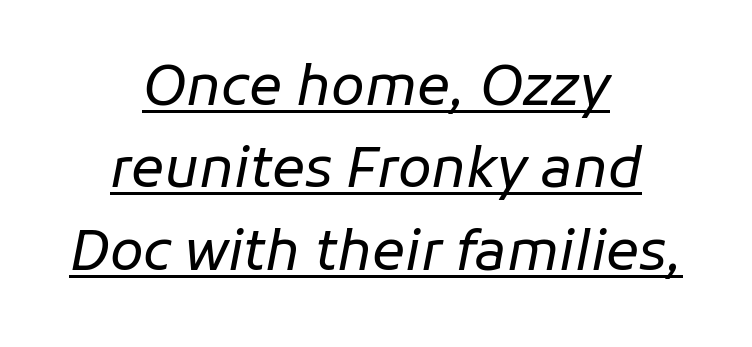
Q: Is the text bold? A: No.
Q: Is the text italic (slanted)? A: Yes, it leans right by about 11 degrees.
Q: Is the text underlined? A: Yes.
Q: How is the paragraph aligned? A: Centered.
Q: Is the spacing between letters normal or unusually wide? A: Normal.
Q: Is the spacing between lines tight, normal or loose? A: Normal.
Q: Width (condensed, normal, or wide)? A: Normal.
Q: Stroke contrast? A: Low.
Q: x-height? A: Medium.
Q: Monospaced? A: No.
